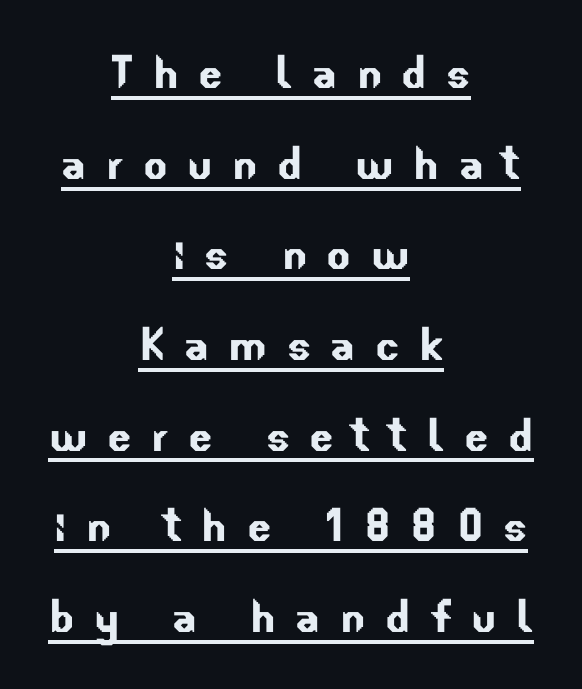
Proportional: the letters do not fall into vertical columns. The face used here appears with an underline applied. The letters are spread apart with noticeably loose tracking. I'd call this a sans setting — the letters go barefoot.
